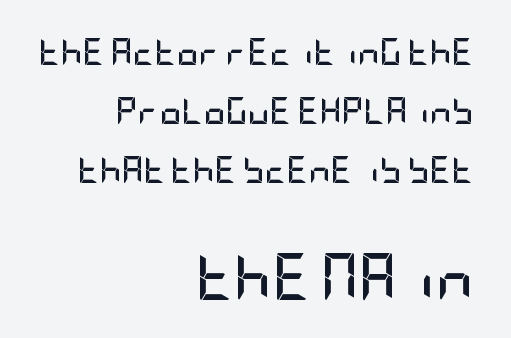
Whoever set this chose breathing room over compactness in the vertical rhythm. These lines were composed using upright roman letters. A bare baseline throughout the passage. The second block has been scaled up relative to the first.
